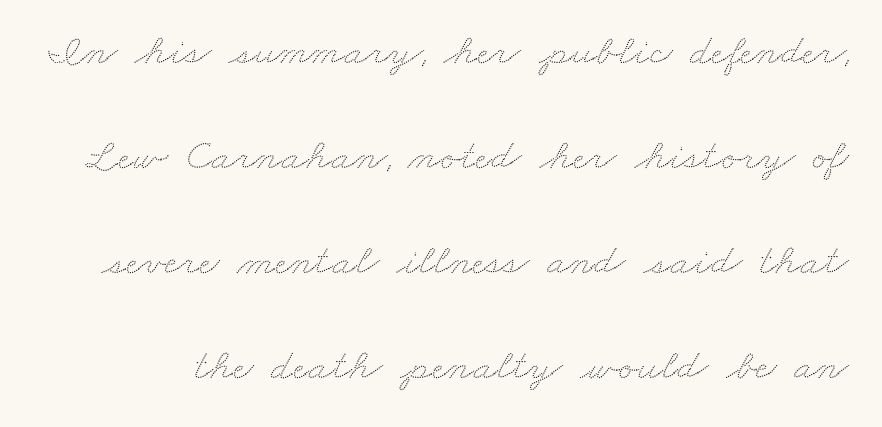
The gap between lines stays unmarked. What stands out about the letter spacing? Nothing — it is the standard amount. Is this a fixed-width face? No — the glyphs have proportional, varying widths. Notice the wide empty band between every row — that's loose leading.
